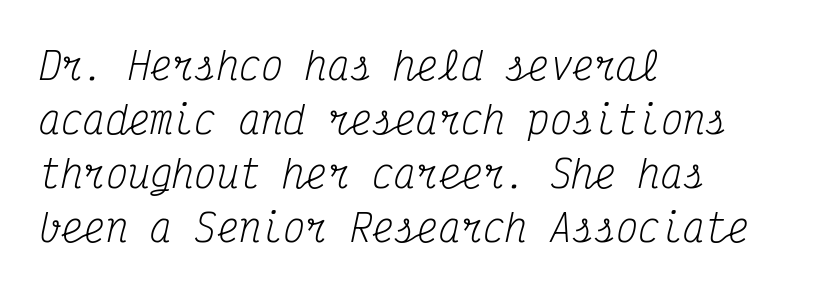
Designer's note — italics engaged. The face used here is seriffed, in the tradition of book romans. Every row of glyphs begins at an identical x-position on the left. If you measured baseline to baseline, you'd find a middling distance. The rendering keeps characters at their native spacing. The face looks like a standard text weight, possibly lighter.
